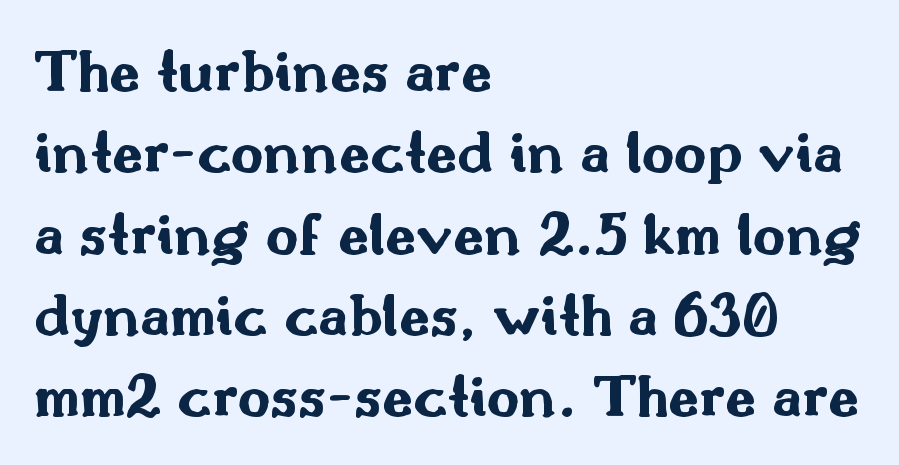
The image shows 63 px bold, wide sans-serif type, upright; set left-aligned, normal line spacing (1.29x), normal letter spacing, not underlined; medium stroke contrast and a small x-height.
